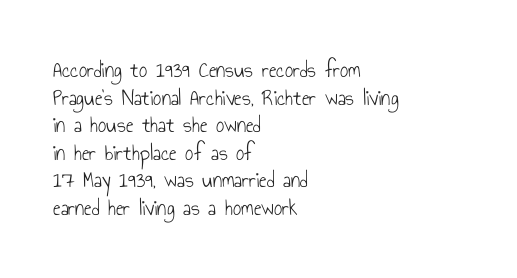
Q: Is the text bold? A: No.
Q: Is the text italic (slanted)? A: No, it is upright.
Q: Is the text underlined? A: No.
Q: How is the paragraph aligned? A: Left-aligned.
Q: Is the spacing between letters normal or unusually wide? A: Normal.
